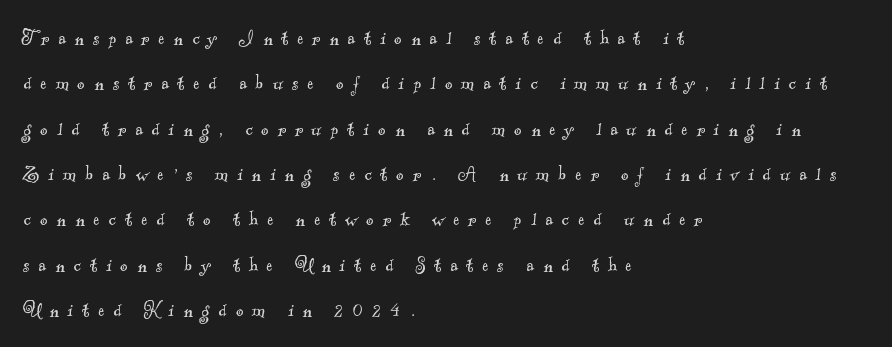
The image shows 23 px text type; set left-aligned, loose line spacing (1.97x), unusually wide letter spacing (+0.39 em), not underlined.
